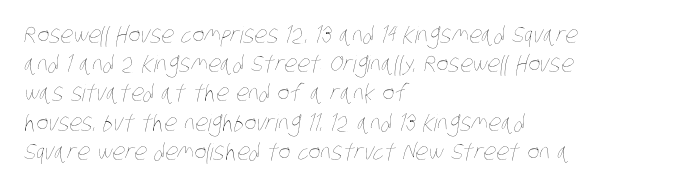
The image shows 23 px text type; set left-aligned, normal line spacing (1.27x), normal letter spacing, not underlined.
